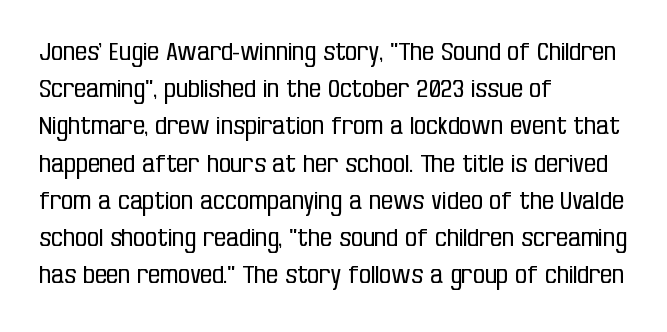
The image shows 24 px text type, upright; set left-aligned, normal line spacing (1.55x), normal letter spacing, not underlined.
